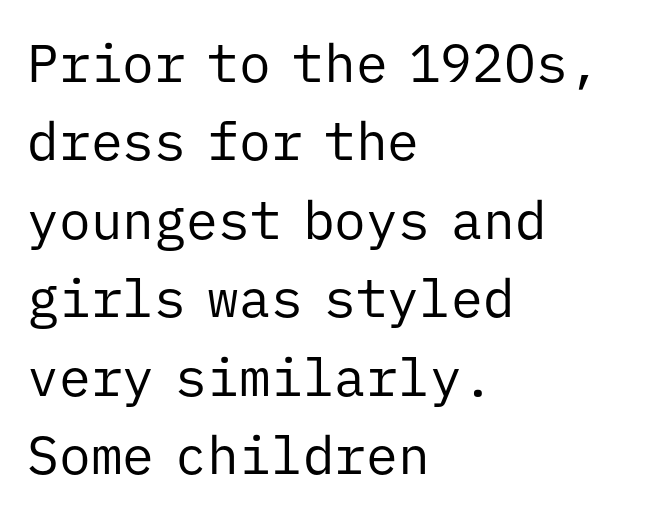
The image shows 53 px regular-weight sans-serif type, upright, monospaced; set left-aligned, normal line spacing (1.48x), normal letter spacing, not underlined; low stroke contrast and a medium x-height.
